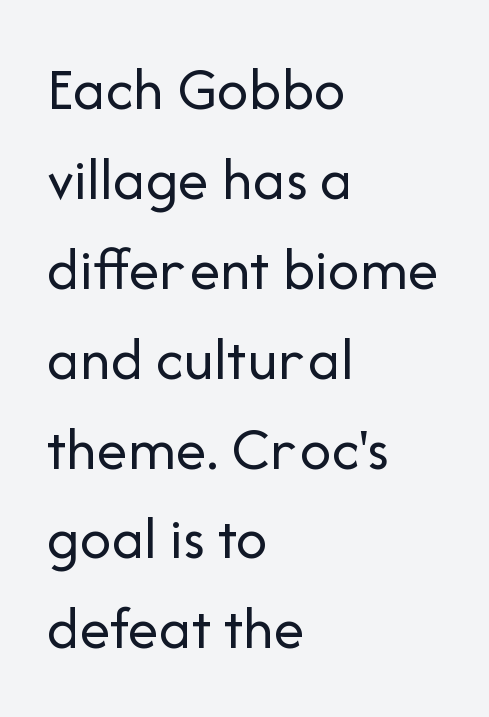
Each word holds together tightly as a unit, with standard inter-letter gaps. Each letter's strokes conclude bluntly, with no projecting serifs. The cut favours lightness, reaching ordinary text weight at its darkest. Do the characters align in a grid? No, the font is proportional.
